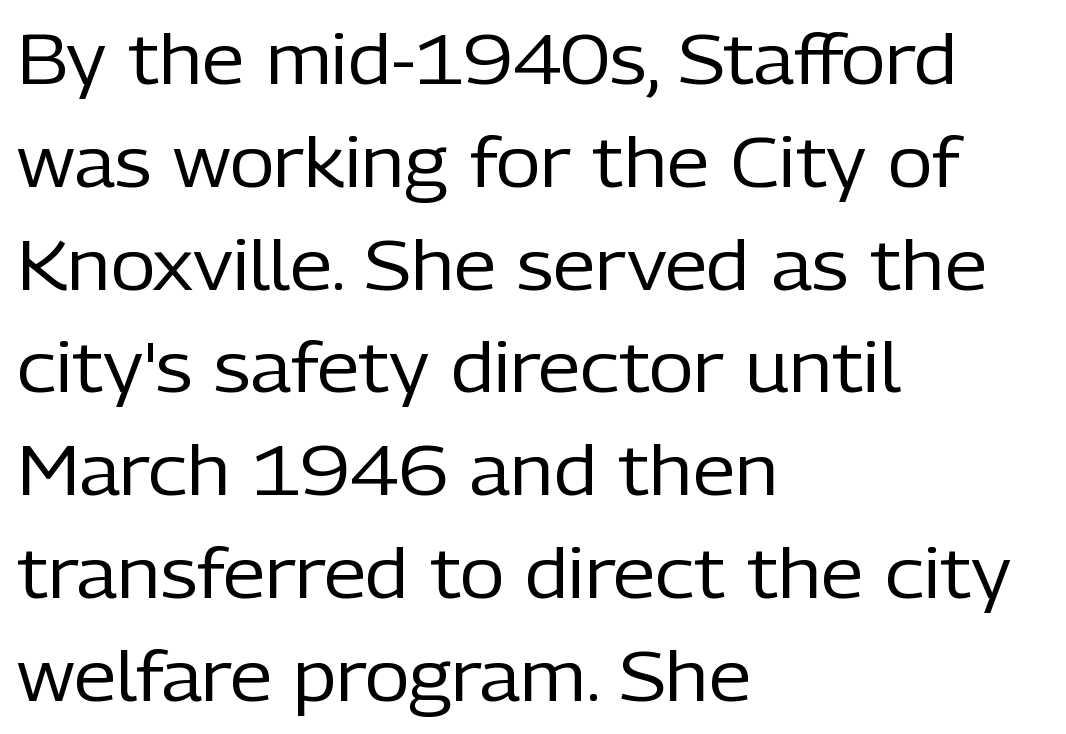
The lettering holds an erect, upright posture throughout. Observe the absence of serifs on each vertical stroke in this sample. Glyph-to-glyph distance matches everyday printed text. The font sits on the lighter half of the weight spectrum, regular included.
